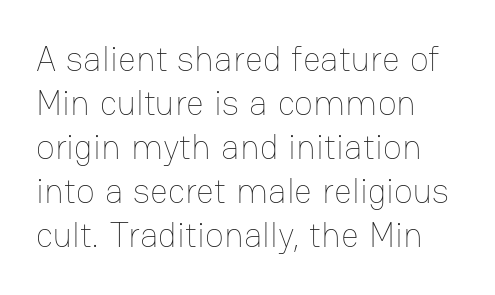
Q: Is the text bold? A: No.
Q: Is the text italic (slanted)? A: No, it is upright.
Q: Is the text underlined? A: No.
Q: How is the paragraph aligned? A: Left-aligned.
Q: Is the spacing between letters normal or unusually wide? A: Normal.
Q: Is the spacing between lines tight, normal or loose? A: Normal.
Q: Width (condensed, normal, or wide)? A: Normal.
Q: Stroke contrast? A: Low.
Q: x-height? A: Medium.
Q: Monospaced? A: No.
